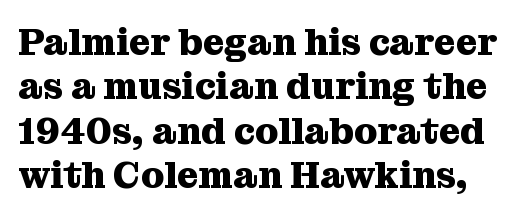
The image shows 37 px heavy serif type, upright; set line spacing 1.2x, normal letter spacing, not underlined; medium stroke contrast and a medium x-height.
